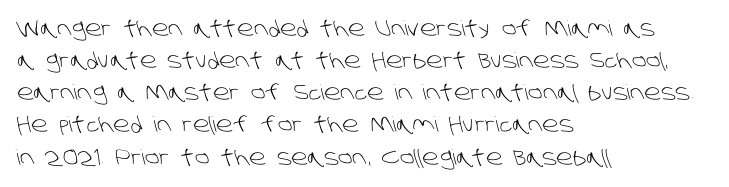
{"bold": "no", "underline": "no", "align": "left", "line_spacing": "normal", "line_spacing_ratio": 1.53, "letter_spacing": "normal", "letter_spacing_em": 0.0, "glyph_px": 21}
